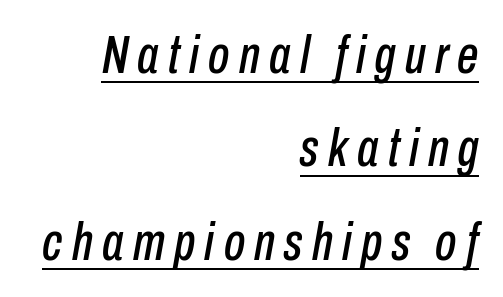
Q: Is the text italic (slanted)? A: Yes, it leans right by about 10 degrees.
Q: Is the text underlined? A: Yes.
Q: How is the paragraph aligned? A: Right-aligned.
Q: Width (condensed, normal, or wide)? A: Condensed.
Q: Stroke contrast? A: Low.
Q: x-height? A: Medium.
Q: Monospaced? A: No.
